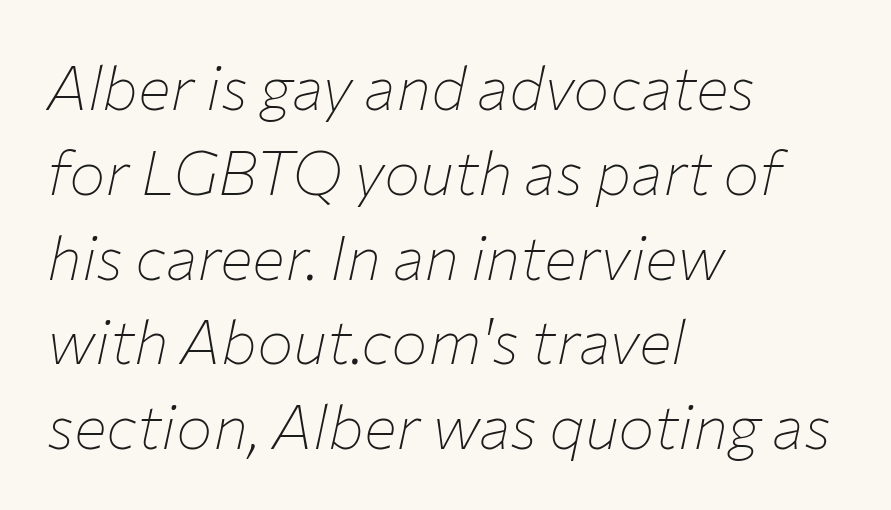
Bare-footed words on every line. This block has exactly the height ordinary leading produces. A typesetter would call this proportional, since set widths differ per character. You could call the tracking neutral — neither tight nor loose.
